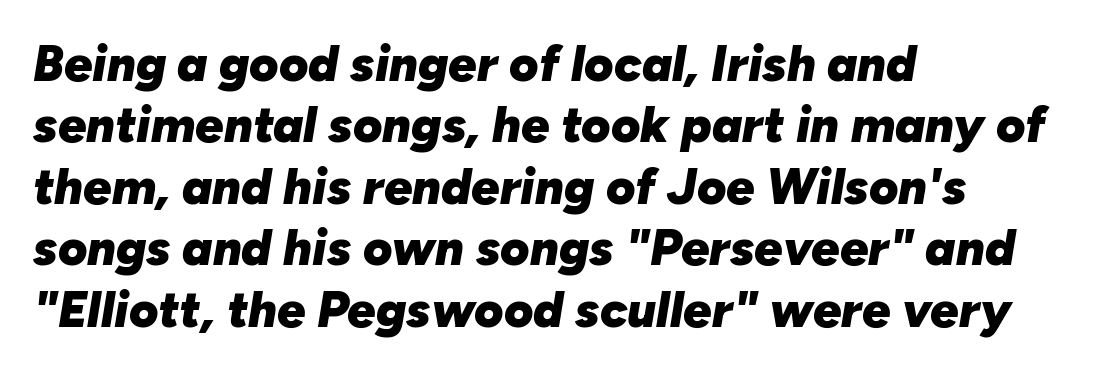
{"italic": "yes", "lean": "right", "slant_degrees": 10, "bold": "yes", "weight": "heavy", "width": "normal", "stroke_contrast": "low", "x_height": "medium", "monospaced": "no", "underline": "no", "align": "left", "line_spacing_ratio": 1.23, "letter_spacing": "normal", "letter_spacing_em": 0.0, "glyph_px": 50}
